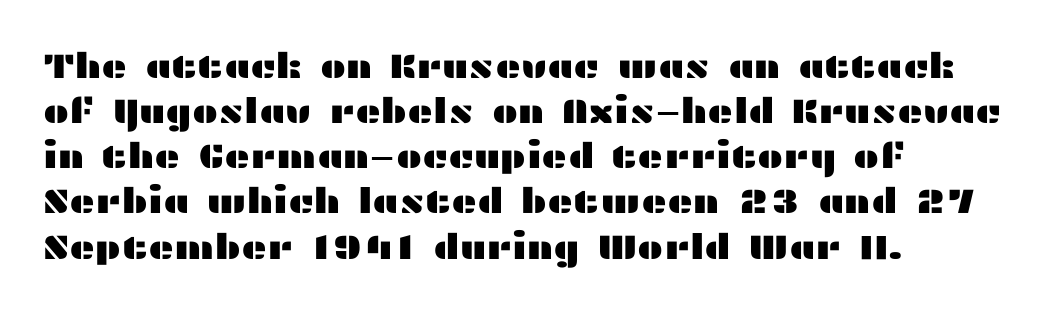
Beneath every word, the page is bare. The font family rendered here belongs to the sans-serif group. Think of a printed novel: that variable character pitch is what you see here. In CSS terms this would be text-align: left.
